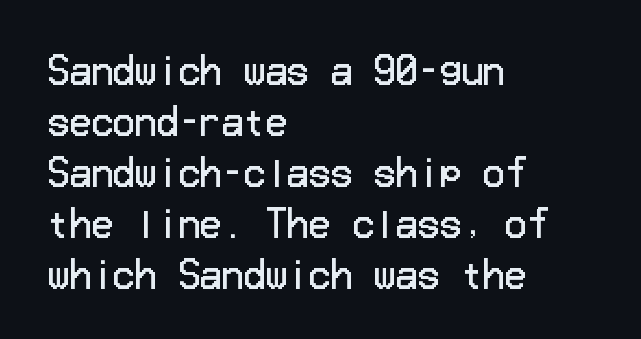
The image shows 36 px regular-weight sans-serif type, upright; set left-aligned, normal line spacing (1.42x), normal letter spacing, not underlined; low stroke contrast and a medium x-height.
